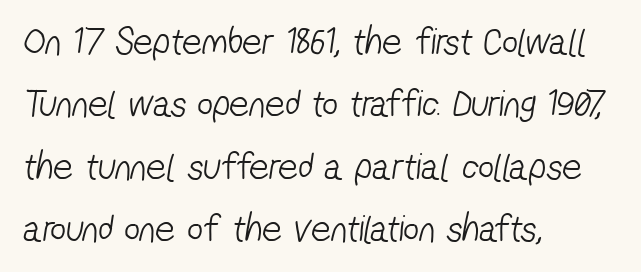
Q: Is the text bold? A: No.
Q: Is the typeface a serif or a sans-serif typeface? A: Sans-serif.
Q: Is the text underlined? A: No.
Q: How is the paragraph aligned? A: Left-aligned.
Q: Is the spacing between letters normal or unusually wide? A: Normal.
Q: Is the spacing between lines tight, normal or loose? A: Normal.
Q: Width (condensed, normal, or wide)? A: Condensed.
Q: Stroke contrast? A: Low.
Q: x-height? A: Medium.
Q: Monospaced? A: No.
